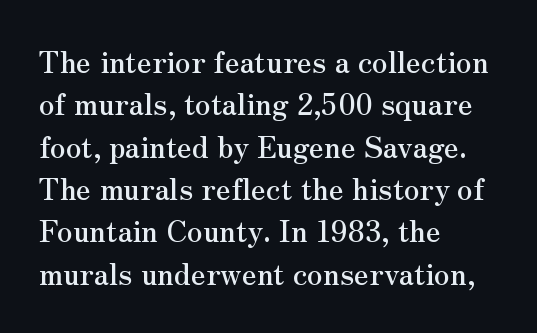
{"serif": "yes", "italic": "no", "width": "normal", "stroke_contrast": "medium", "x_height": "small", "monospaced": "no", "underline": "no", "align": "left", "line_spacing": "normal", "line_spacing_ratio": 1.46, "letter_spacing": "normal", "letter_spacing_em": 0.0, "glyph_px": 29}
